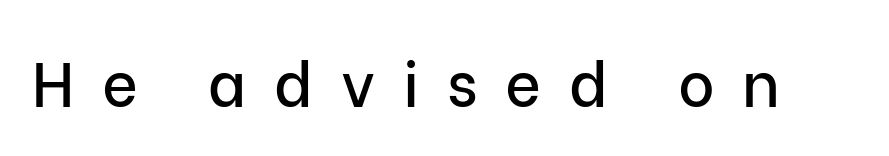
The typeface chosen for these lines omits serifs. Characters follow at a spacing far wider than the type designer built in. Upright lettering throughout. A bare baseline throughout the passage. Spacing verdict: proportional, widths tailored to each character.
